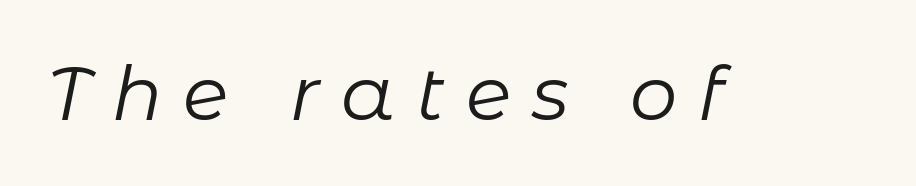
Q: Is the text bold? A: No.
Q: Is the text italic (slanted)? A: Yes, it leans right by about 11 degrees.
Q: Is the text underlined? A: No.
Q: Is the spacing between letters normal or unusually wide? A: Unusually wide.
Q: Width (condensed, normal, or wide)? A: Normal.
Q: Stroke contrast? A: Low.
Q: x-height? A: Medium.
Q: Monospaced? A: No.
